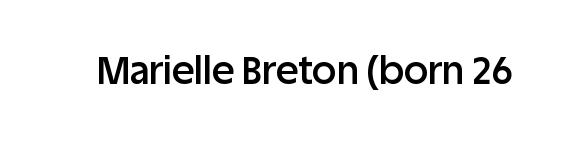
The image shows 38 px semibold sans-serif type, upright; set normal letter spacing, not underlined; low stroke contrast and a large x-height.
